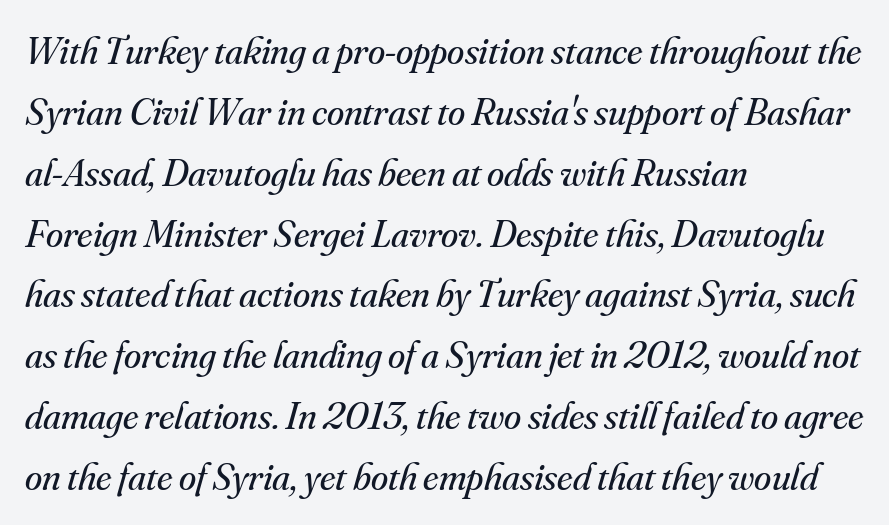
Q: Is the text bold? A: No.
Q: Is the text italic (slanted)? A: Yes, it leans right by about 16 degrees.
Q: Is the typeface a serif or a sans-serif typeface? A: Serif.
Q: Is the text underlined? A: No.
Q: How is the paragraph aligned? A: Left-aligned.
Q: Is the spacing between letters normal or unusually wide? A: Normal.
Q: Is the spacing between lines tight, normal or loose? A: Normal.
Q: Width (condensed, normal, or wide)? A: Normal.
Q: Stroke contrast? A: Medium.
Q: x-height? A: Small.
Q: Monospaced? A: No.
